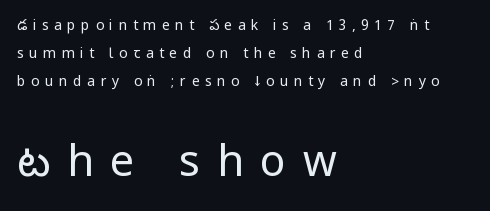
Descenders hang freely into open space. The typeface chosen for these lines omits serifs. Compared with typical body copy, the letter spacing here is much looser. Weight: regular or lighter. The passage is arranged the way most books set body copy — flush left.
